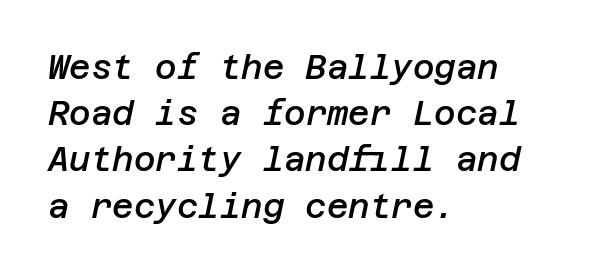
These lines sit exactly where default settings would place them. The rendering keeps characters at their native spacing. The lettering tilts uniformly, giving the passage an italic look. The words here are not underlined.
